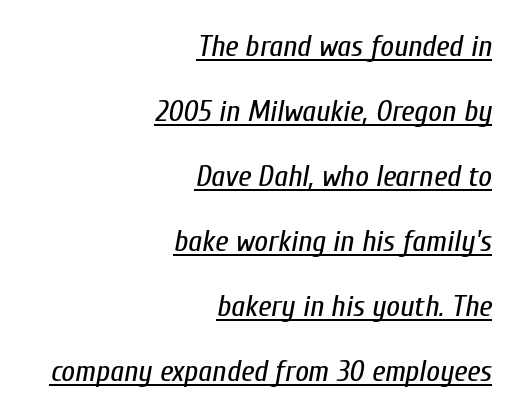
The image shows 30 px regular-weight, condensed type, italic (leaning right); set right-aligned, loose line spacing (2.17x), normal letter spacing, underlined; low stroke contrast and a medium x-height.
